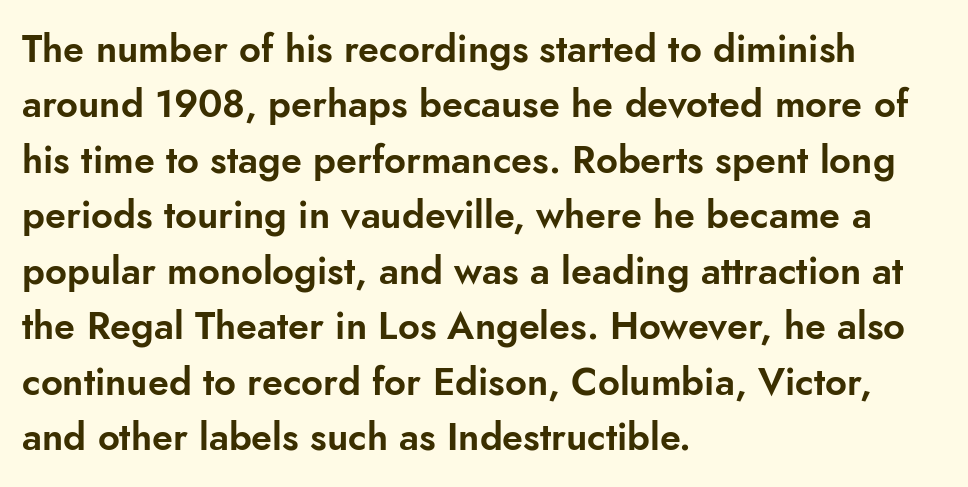
Anything drawn beneath the words? Only blank space. Is this a fixed-width face? No — the glyphs have proportional, varying widths. In terms of leading, this rendering sits right in the middle. Line starts are locked; line ends wander. The face used here is a sans, in the tradition of grotesques and geometrics.
